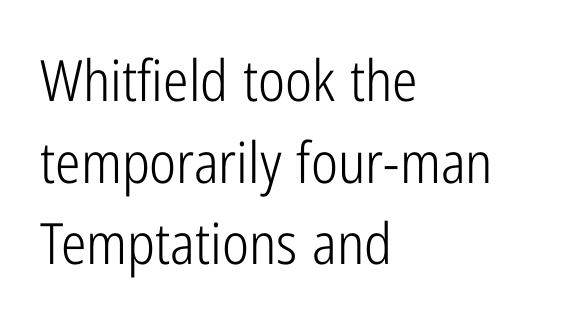
Q: Is the text bold? A: No.
Q: Is the text italic (slanted)? A: No, it is upright.
Q: Is the typeface a serif or a sans-serif typeface? A: Sans-serif.
Q: Is the text underlined? A: No.
Q: How is the paragraph aligned? A: Left-aligned.
Q: Is the spacing between letters normal or unusually wide? A: Normal.
Q: Is the spacing between lines tight, normal or loose? A: Normal.
Q: Width (condensed, normal, or wide)? A: Condensed.
Q: Stroke contrast? A: Low.
Q: x-height? A: Medium.
Q: Monospaced? A: No.
